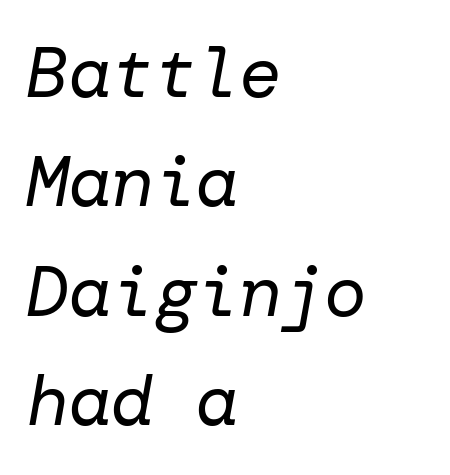
Q: Is the text bold? A: No.
Q: Is the text italic (slanted)? A: Yes, it leans right by about 10 degrees.
Q: Is the text underlined? A: No.
Q: How is the paragraph aligned? A: Left-aligned.
Q: Is the spacing between letters normal or unusually wide? A: Normal.
Q: Is the spacing between lines tight, normal or loose? A: Normal.
Q: Width (condensed, normal, or wide)? A: Normal.
Q: Stroke contrast? A: Low.
Q: x-height? A: Medium.
